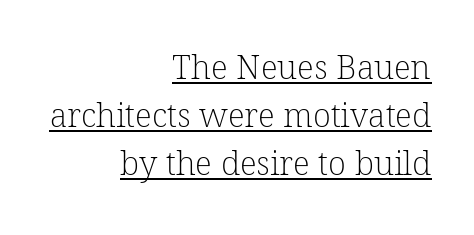
The image shows 33 px light serif type; set right-aligned, normal line spacing (1.45x), normal letter spacing, underlined; low stroke contrast and a medium x-height.
